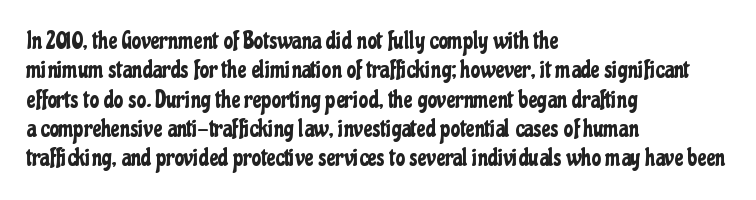
The lettering stays uniformly vertical, giving the passage a roman look. The letterforms sit shoulder to shoulder at normal distance. The setting favours the left margin, as ordinary paragraphs usually do. Decoration check: the copy has no underline.
